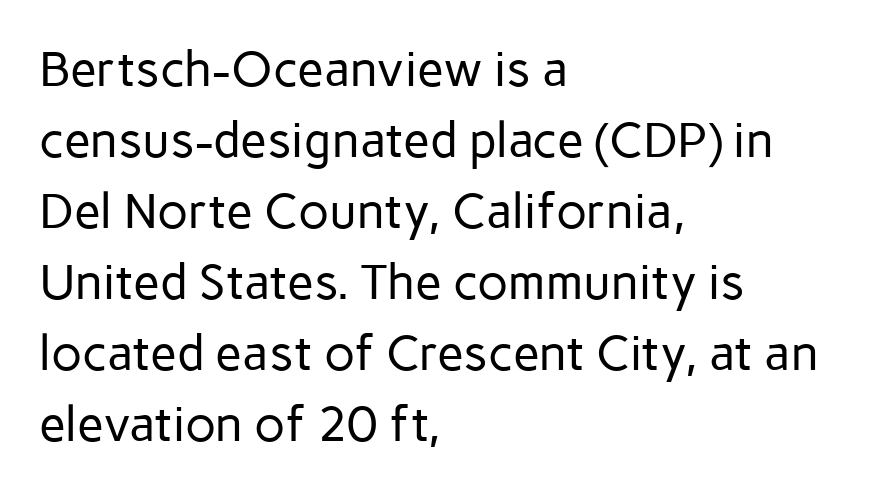
{"serif": "no", "italic": "no", "bold": "no", "weight": "regular", "width": "normal", "stroke_contrast": "low", "x_height": "medium", "monospaced": "no", "underline": "no", "align": "left", "line_spacing": "normal", "line_spacing_ratio": 1.45, "letter_spacing": "normal", "letter_spacing_em": 0.0, "glyph_px": 49}
